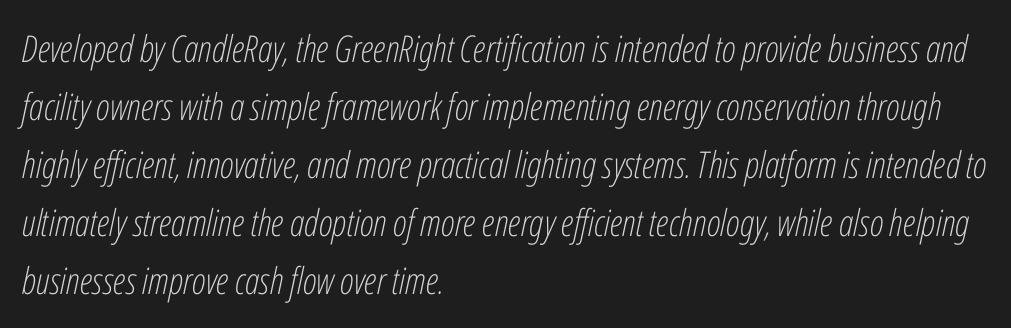
Q: Is the text bold? A: No.
Q: Is the text italic (slanted)? A: Yes, it leans right by about 12 degrees.
Q: Is the text underlined? A: No.
Q: How is the paragraph aligned? A: Left-aligned.
Q: Is the spacing between letters normal or unusually wide? A: Normal.
Q: Is the spacing between lines tight, normal or loose? A: Normal.
Q: Width (condensed, normal, or wide)? A: Condensed.
Q: Stroke contrast? A: Low.
Q: x-height? A: Medium.
Q: Monospaced? A: No.
